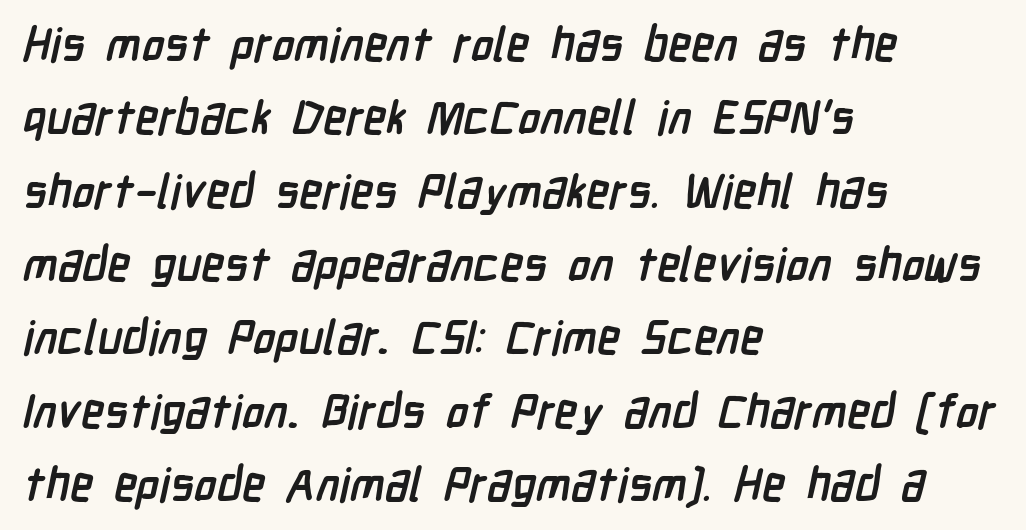
{"serif": "no", "bold": "yes", "weight": "semibold", "width": "condensed", "stroke_contrast": "low", "x_height": "medium", "monospaced": "no", "underline": "no", "align": "left", "line_spacing": "normal", "line_spacing_ratio": 1.56, "letter_spacing": "normal", "letter_spacing_em": 0.0, "glyph_px": 47}
